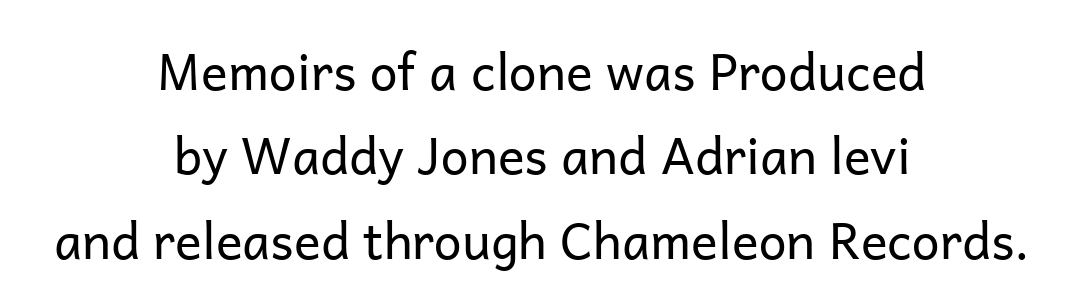
Bare-footed words on every line. Spacing verdict: proportional, widths tailored to each character. The rendering uses a moderate line-height, typical for paragraphs. The paragraph has two soft edges and a firm central axis. Ascenders rise straight up at ninety degrees.
